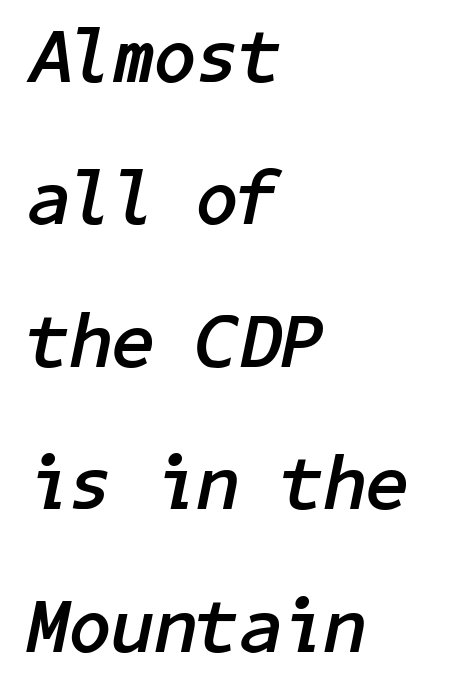
Q: Is the text bold? A: Yes.
Q: Is the text italic (slanted)? A: Yes, it leans right by about 11 degrees.
Q: Is the text underlined? A: No.
Q: How is the paragraph aligned? A: Left-aligned.
Q: Is the spacing between letters normal or unusually wide? A: Normal.
Q: Width (condensed, normal, or wide)? A: Normal.
Q: Stroke contrast? A: Low.
Q: x-height? A: Medium.
